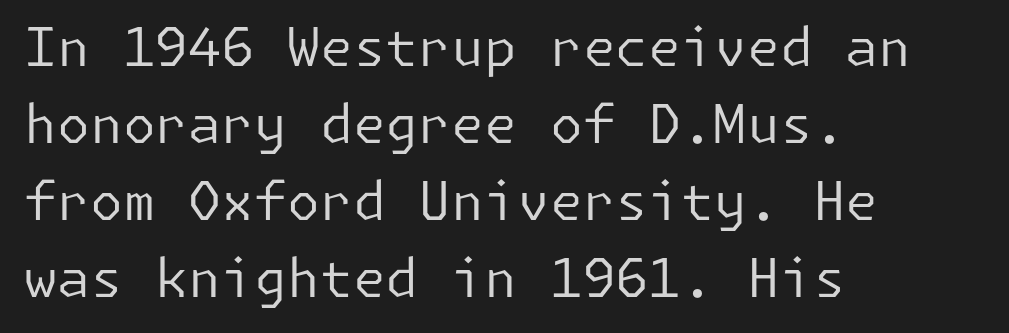
These lines are set flush left with a ragged right edge. Look at the tracking — it's just the regular setting, nothing added. Is there any slant? The stems are plumb. The strip under each line holds only bare page. You can tell from the bare stems that sans-serif type was used.
